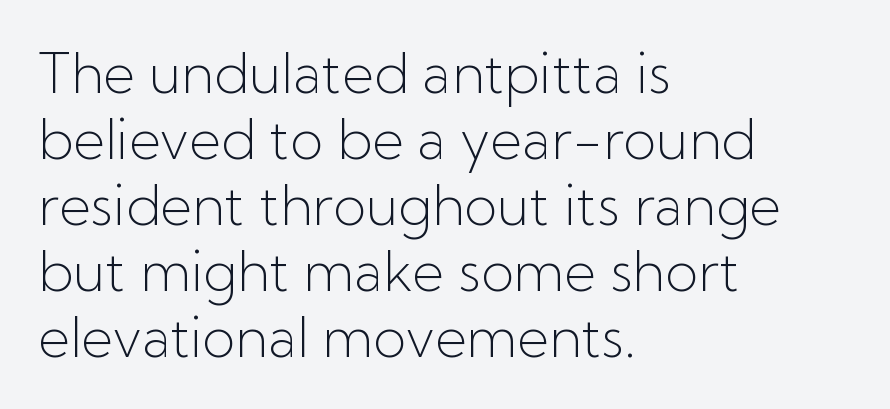
Q: Is the text bold? A: No.
Q: Is the text italic (slanted)? A: No, it is upright.
Q: Is the typeface a serif or a sans-serif typeface? A: Sans-serif.
Q: Is the text underlined? A: No.
Q: How is the paragraph aligned? A: Left-aligned.
Q: Is the spacing between letters normal or unusually wide? A: Normal.
Q: Width (condensed, normal, or wide)? A: Normal.
Q: Stroke contrast? A: Low.
Q: x-height? A: Medium.
Q: Monospaced? A: No.
